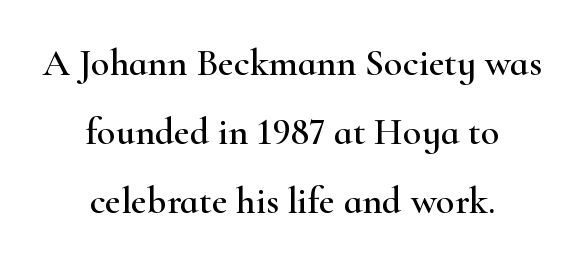
Q: Is the text italic (slanted)? A: No, it is upright.
Q: Is the typeface a serif or a sans-serif typeface? A: Serif.
Q: Is the text underlined? A: No.
Q: How is the paragraph aligned? A: Centered.
Q: Is the spacing between letters normal or unusually wide? A: Normal.
Q: Width (condensed, normal, or wide)? A: Wide.
Q: Stroke contrast? A: High.
Q: x-height? A: Small.
Q: Monospaced? A: No.
